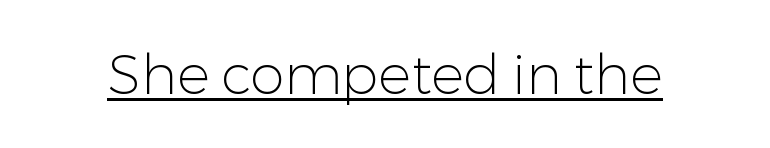
Q: Is the text bold? A: No.
Q: Is the text italic (slanted)? A: No, it is upright.
Q: Is the typeface a serif or a sans-serif typeface? A: Sans-serif.
Q: Is the text underlined? A: Yes.
Q: Is the spacing between letters normal or unusually wide? A: Normal.
Q: Width (condensed, normal, or wide)? A: Normal.
Q: Stroke contrast? A: Low.
Q: x-height? A: Medium.
Q: Monospaced? A: No.
